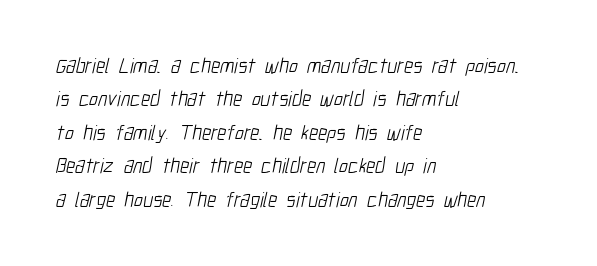
{"bold": "no", "underline": "no", "align": "left", "line_spacing": "normal", "line_spacing_ratio": 1.59, "letter_spacing": "normal", "letter_spacing_em": 0.0, "glyph_px": 21}
